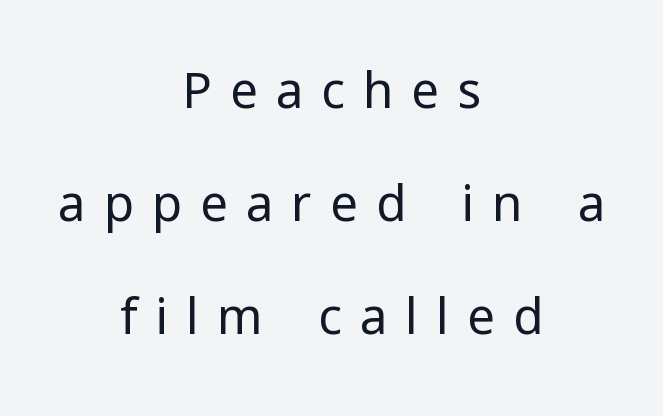
Q: Is the text bold? A: No.
Q: Is the text italic (slanted)? A: No, it is upright.
Q: Is the typeface a serif or a sans-serif typeface? A: Sans-serif.
Q: Is the text underlined? A: No.
Q: How is the paragraph aligned? A: Centered.
Q: Is the spacing between letters normal or unusually wide? A: Unusually wide.
Q: Is the spacing between lines tight, normal or loose? A: Loose.
Q: Width (condensed, normal, or wide)? A: Normal.
Q: Stroke contrast? A: Low.
Q: x-height? A: Medium.
Q: Monospaced? A: No.
